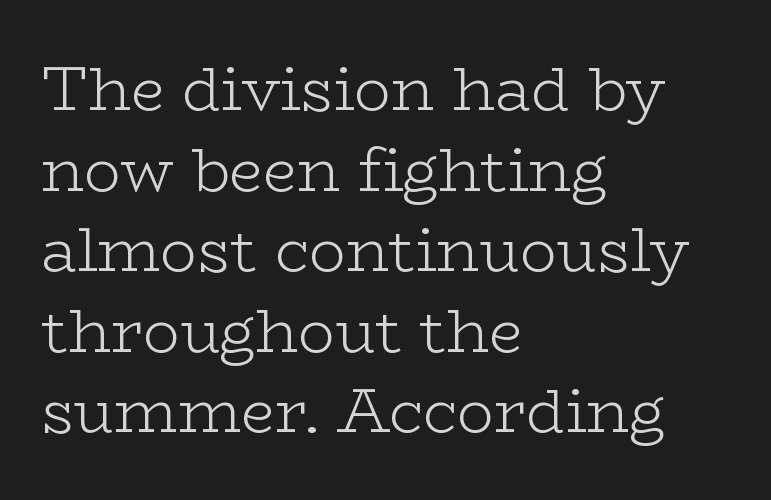
Between one letter and the next there's only the usual sliver of space. The passage shown is not underscored anywhere. In CSS terms this would be text-align: left. Compared with a typical body face, this is equally light or lighter still. Look at the bottom of the vertical strokes: they flare into serifs here. Does the leading feel generous? No, just average.
